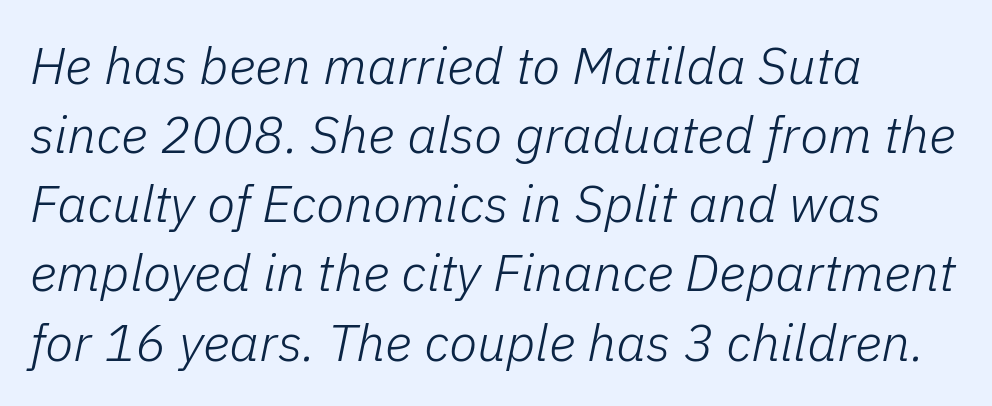
{"italic": "yes", "lean": "right", "slant_degrees": 11, "bold": "no", "weight": "light", "width": "normal", "stroke_contrast": "low", "x_height": "medium", "monospaced": "no", "underline": "no", "align": "left", "line_spacing": "normal", "line_spacing_ratio": 1.33, "letter_spacing": "normal", "letter_spacing_em": 0.0, "glyph_px": 52}
